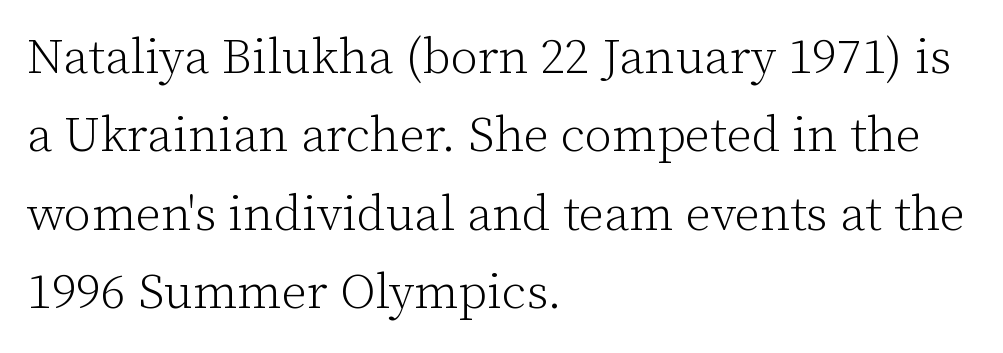
{"serif": "yes", "italic": "no", "bold": "no", "weight": "light", "width": "normal", "stroke_contrast": "low", "x_height": "medium", "monospaced": "no", "underline": "no", "align": "left", "line_spacing": "normal", "line_spacing_ratio": 1.57, "letter_spacing": "normal", "letter_spacing_em": 0.0, "glyph_px": 50}
